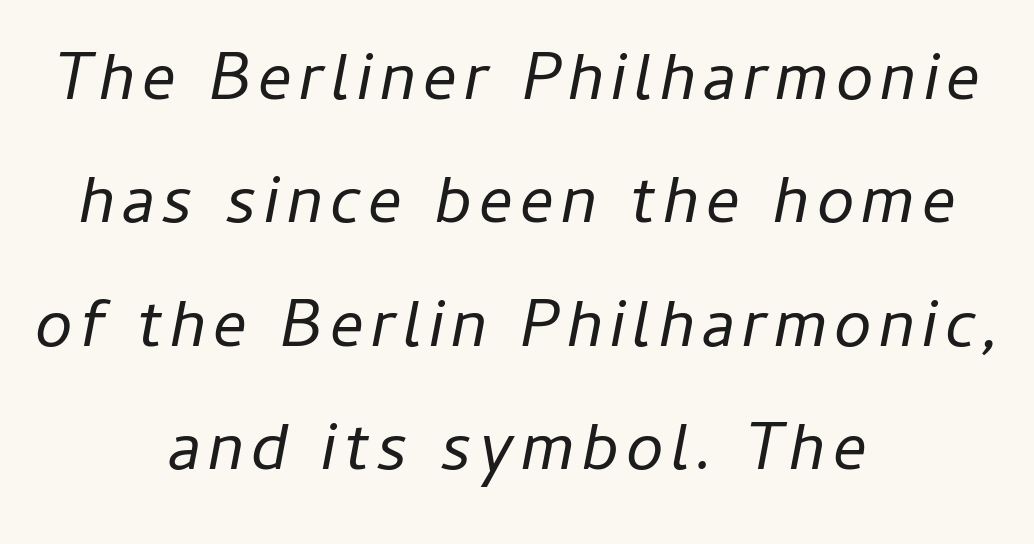
The image shows 67 px regular-weight type, italic (leaning right); set centered, line spacing 1.84x, not underlined; low stroke contrast and a medium x-height.
